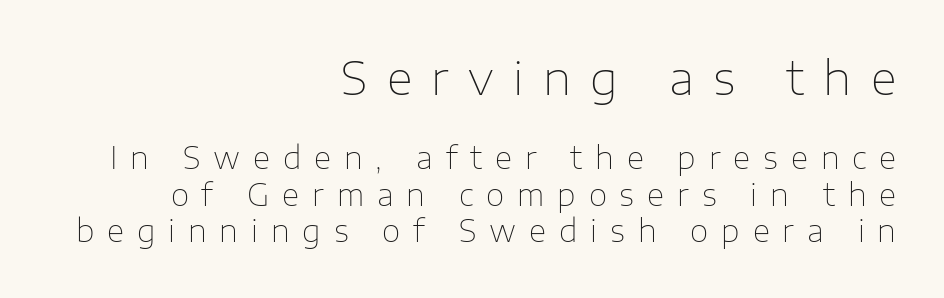
The image shows 45 px thin sans-serif type, upright; set right-aligned, line spacing 1.21x, unusually wide letter spacing (+0.43 em), not underlined; the first (top) block is 1.5x larger; low stroke contrast and a medium x-height.
